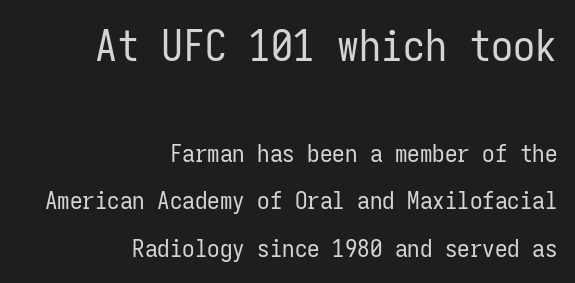
{"serif": "no", "italic": "no", "bold": "no", "weight": "regular", "width": "condensed", "stroke_contrast": "low", "x_height": "medium", "monospaced": "yes", "underline": "no", "align": "right", "line_spacing": "loose", "line_spacing_ratio": 1.9, "letter_spacing": "normal", "letter_spacing_em": 0.0, "larger_block": "first", "size_ratio": 1.76, "glyph_px": 44}
